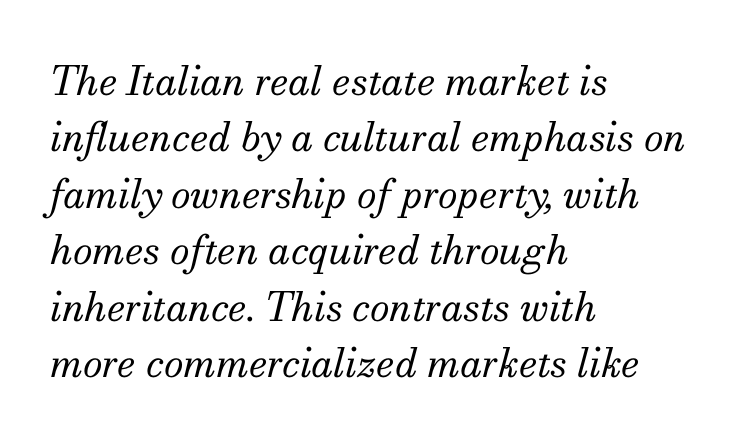
Q: Is the text bold? A: No.
Q: Is the text italic (slanted)? A: Yes, it leans right by about 13 degrees.
Q: Is the typeface a serif or a sans-serif typeface? A: Serif.
Q: Is the text underlined? A: No.
Q: How is the paragraph aligned? A: Left-aligned.
Q: Is the spacing between letters normal or unusually wide? A: Normal.
Q: Is the spacing between lines tight, normal or loose? A: Normal.
Q: Width (condensed, normal, or wide)? A: Normal.
Q: Stroke contrast? A: Medium.
Q: x-height? A: Small.
Q: Monospaced? A: No.
